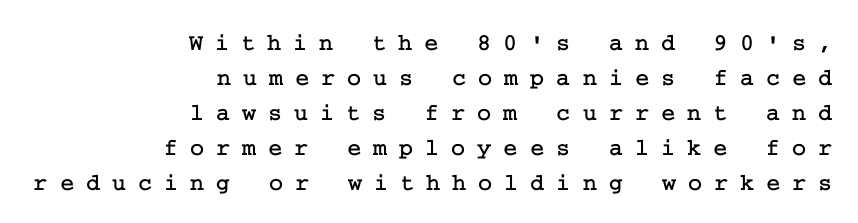
{"italic": "no", "underline": "no", "align": "right", "line_spacing": "normal", "line_spacing_ratio": 1.46, "letter_spacing": "wide", "letter_spacing_em": 0.5, "glyph_px": 24}
